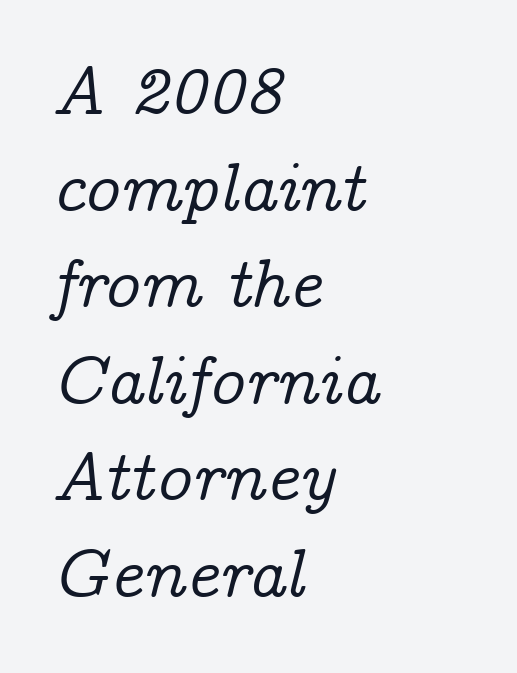
Interline gaps are of average width in this sample. Layout note: lines flush left. The string is rendered with underlining switched off. A typesetter would call this proportional, since set widths differ per character.
